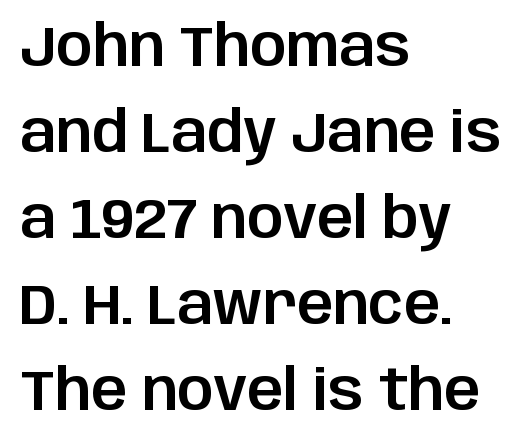
Does the leading feel generous? No, just average. Think of a printed novel: that variable character pitch is what you see here. The face used here is a sans, in the tradition of grotesques and geometrics. The space directly below the letters is spotless. Which margin do the lines hug? The left one — the right edge is uneven. The lettering holds an erect, upright posture throughout.
